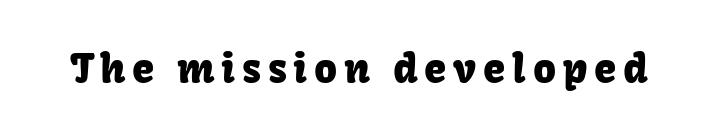
{"serif": "no", "italic": "no", "width": "normal", "stroke_contrast": "low", "x_height": "medium", "monospaced": "no", "underline": "no", "glyph_px": 40}
